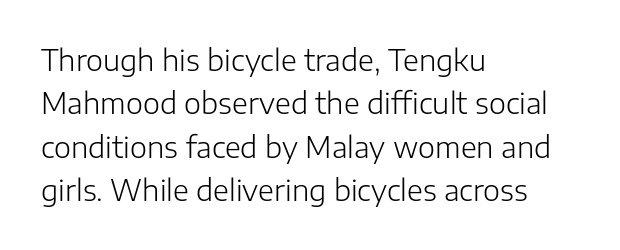
These glyphs show unthickened strokes, regular width or finer. Check where the strokes stop: nothing finishes them off — pure sans. Is this a fixed-width face? No — the glyphs have proportional, varying widths. Horizontally, the lines are justified to the leading edge only. Descenders are the only things crossing below the line.
